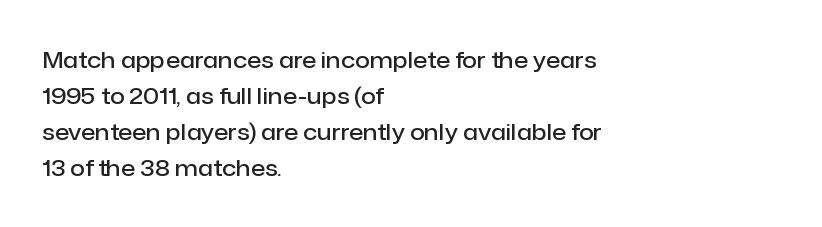
{"italic": "no", "bold": "semi", "underline": "no", "align": "left", "line_spacing": "normal", "line_spacing_ratio": 1.57, "letter_spacing": "normal", "letter_spacing_em": 0.0, "glyph_px": 23}
